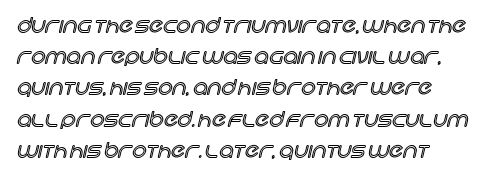
The designer left line spacing at the default. Unmarked baselines from the first word to the last. This rendering leaves character spacing at its baseline value.
